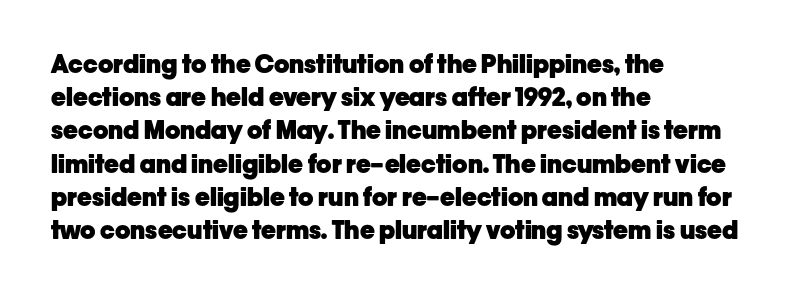
One-word summary of the alignment: left. Compared with an ordinary text face, these strokes are far heavier — a full bold. Interline gaps are of average width in this sample. Letter spacing: default. The baseline area is clear. The letters stand upright; this is a roman face.
